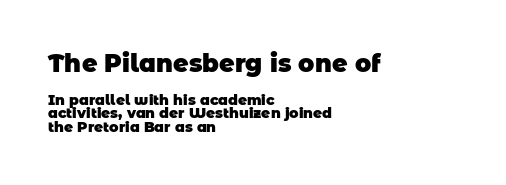
The rendering shrinks the type as you move from the upper chunk to the lower. Weight check: bold — yes, fully. Look at the tracking — it's just the regular setting, nothing added. Only glyphs here, with clear space below each row.
